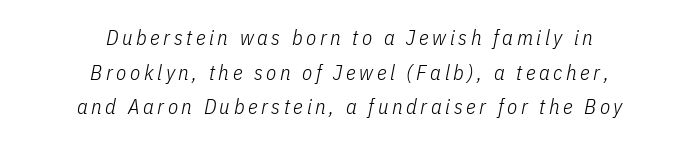
Vertical stems look standard width or narrower in stroke. What's the leading like? Ordinary, nothing unusual. The glyphs look as if they've been sheared to an angle. The passage shown is not underscored anywhere.
